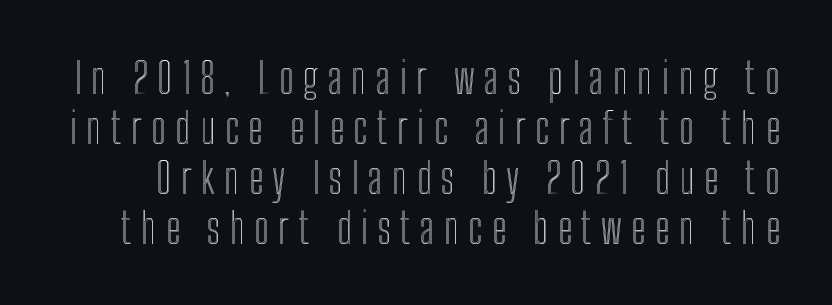
Note the varied advance widths — an 'i' is clearly narrower than an 'm'. The gap between lines stays unmarked. In terms of posture, this sample is upright. Observe the wide spacing: letters keep a clear distance from each other.
